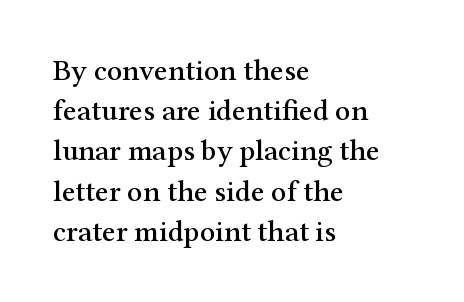
Q: Is the text italic (slanted)? A: No, it is upright.
Q: Is the typeface a serif or a sans-serif typeface? A: Serif.
Q: Is the text underlined? A: No.
Q: How is the paragraph aligned? A: Left-aligned.
Q: Is the spacing between letters normal or unusually wide? A: Normal.
Q: Is the spacing between lines tight, normal or loose? A: Normal.
Q: Width (condensed, normal, or wide)? A: Normal.
Q: Stroke contrast? A: Medium.
Q: x-height? A: Medium.
Q: Monospaced? A: No.
